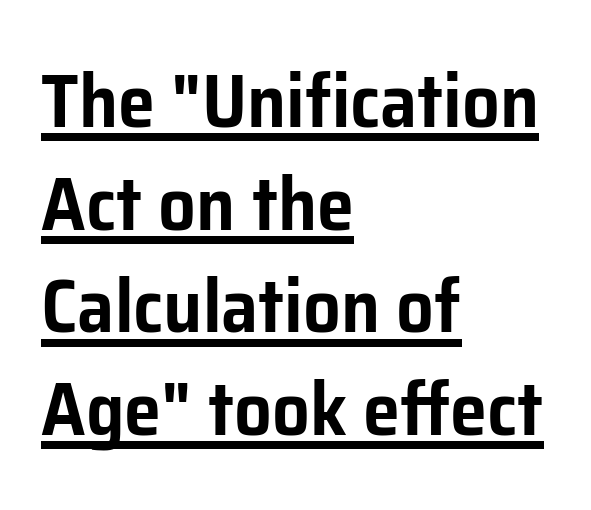
Q: Is the text italic (slanted)? A: No, it is upright.
Q: Is the typeface a serif or a sans-serif typeface? A: Sans-serif.
Q: Is the text underlined? A: Yes.
Q: How is the paragraph aligned? A: Left-aligned.
Q: Is the spacing between letters normal or unusually wide? A: Normal.
Q: Is the spacing between lines tight, normal or loose? A: Normal.
Q: Width (condensed, normal, or wide)? A: Normal.
Q: Stroke contrast? A: Low.
Q: x-height? A: Medium.
Q: Monospaced? A: No.
